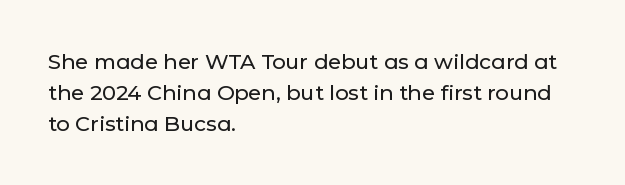
{"italic": "no", "underline": "no", "align": "left", "line_spacing": "normal", "line_spacing_ratio": 1.47, "letter_spacing": "normal", "letter_spacing_em": 0.0, "glyph_px": 21}
